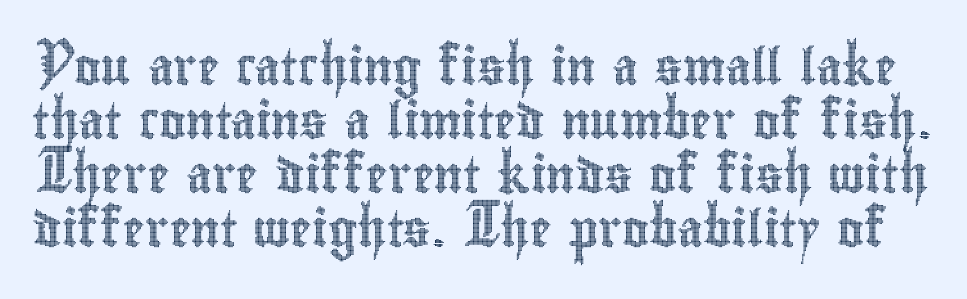
{"italic": "no", "width": "condensed", "x_height": "small", "monospaced": "no", "underline": "no", "line_spacing": "normal", "line_spacing_ratio": 1.5, "letter_spacing": "normal", "letter_spacing_em": 0.0, "glyph_px": 36}
